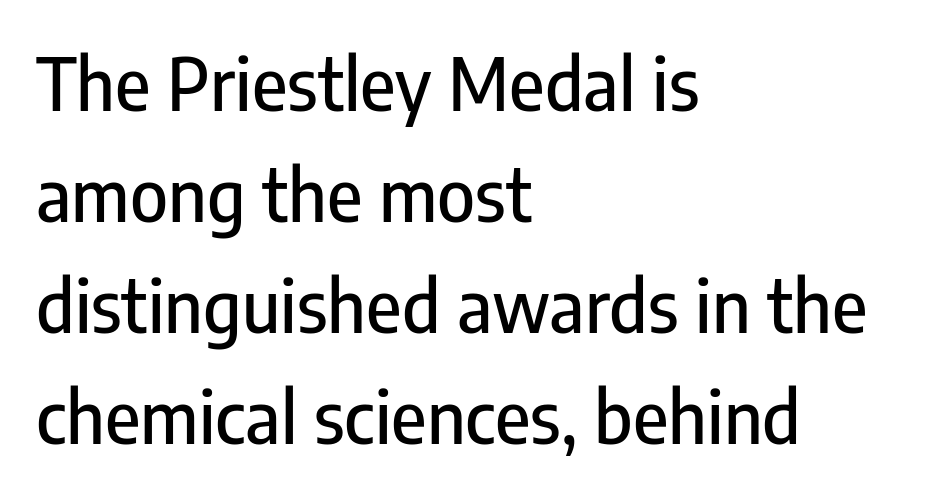
Ascenders rise straight up at ninety degrees. A typesetter would call this proportional, since set widths differ per character. If you drew a ruler down the left edge, every line would touch it. The passage shown has conventional tracking throughout.
